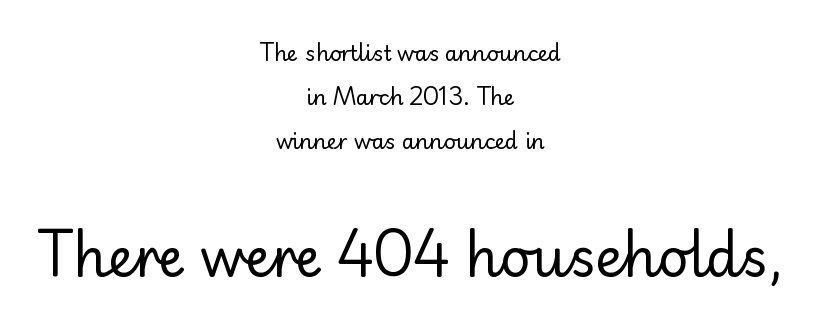
{"serif": "no", "italic": "no", "bold": "no", "weight": "regular", "width": "normal", "stroke_contrast": "low", "x_height": "small", "monospaced": "no", "underline": "no", "align": "center", "line_spacing": "loose", "line_spacing_ratio": 2.09, "letter_spacing": "normal", "letter_spacing_em": 0.0, "larger_block": "second", "size_ratio": 2.52, "glyph_px": 53}
